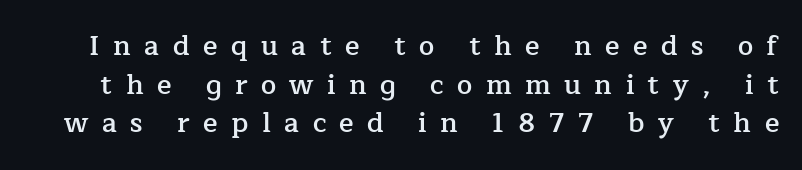
Plain, unruled lines of type. As a designer I'd log this as weight 600, semibold. Whoever set this chose a conventional vertical rhythm. Is there any slant? The stems are plumb. Observe the wide spacing: letters keep a clear distance from each other.
